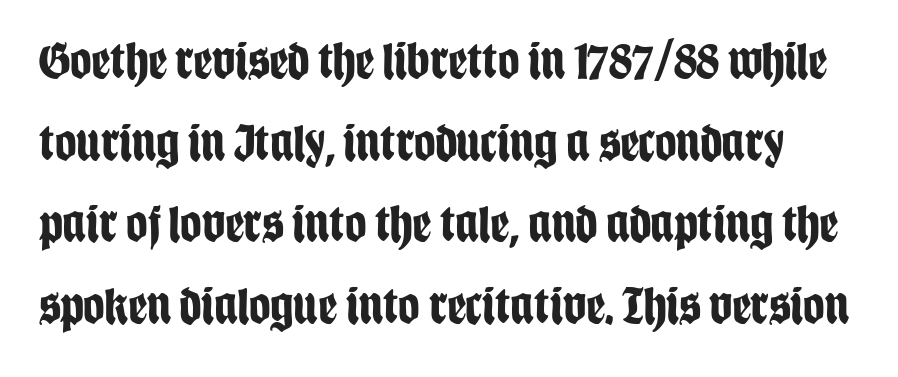
The image shows 53 px bold, condensed sans-serif type, upright; set normal line spacing (1.54x), normal letter spacing, not underlined; low stroke contrast and a large x-height.
